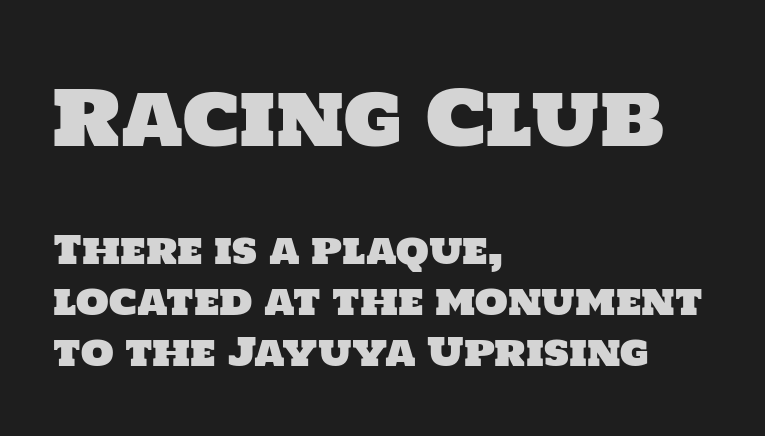
Q: Is the typeface a serif or a sans-serif typeface? A: Sans-serif.
Q: Is the text underlined? A: No.
Q: How is the paragraph aligned? A: Left-aligned.
Q: Is the spacing between letters normal or unusually wide? A: Normal.
Q: Is the spacing between lines tight, normal or loose? A: Normal.
Q: Which block of text is set in a larger size, the first (top) or the second (bottom)? A: The first (top) one.
Q: Width (condensed, normal, or wide)? A: Normal.
Q: Stroke contrast? A: Low.
Q: x-height? A: Large.
Q: Monospaced? A: No.
